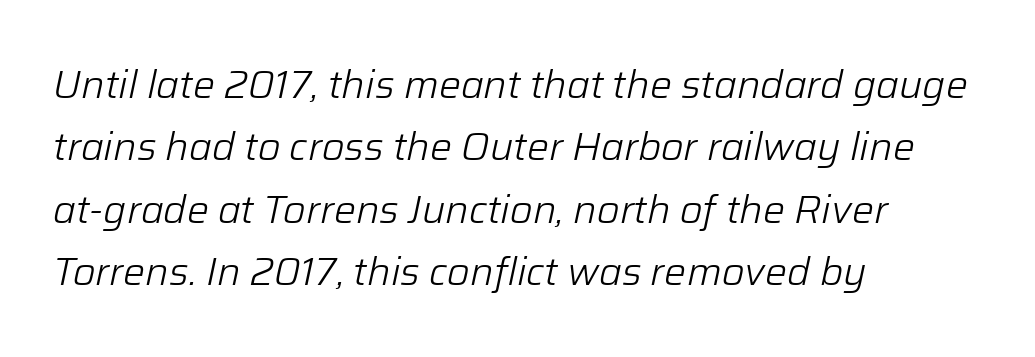
The image shows 39 px light type, italic (leaning right); set left-aligned, normal line spacing (1.6x), normal letter spacing, not underlined; low stroke contrast and a medium x-height.
